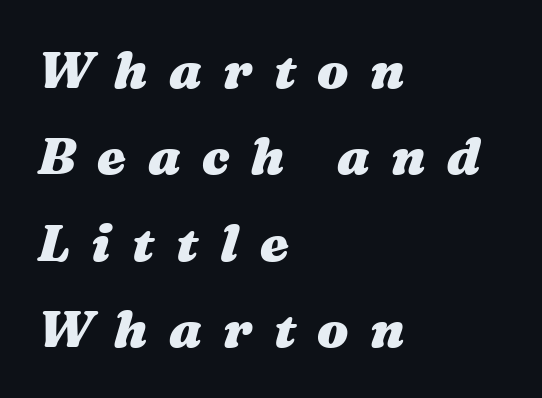
Q: Is the text bold? A: Yes.
Q: Is the text italic (slanted)? A: Yes, it leans right by about 16 degrees.
Q: Is the text underlined? A: No.
Q: How is the paragraph aligned? A: Left-aligned.
Q: Is the spacing between letters normal or unusually wide? A: Unusually wide.
Q: Is the spacing between lines tight, normal or loose? A: Normal.
Q: Width (condensed, normal, or wide)? A: Wide.
Q: Stroke contrast? A: Medium.
Q: x-height? A: Medium.
Q: Monospaced? A: No.
